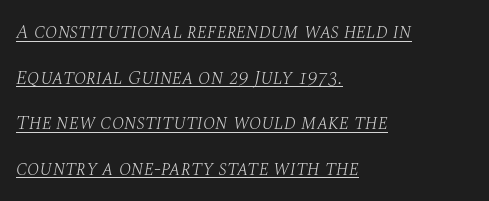
Q: Is the text bold? A: No.
Q: Is the text italic (slanted)? A: Yes, it leans right by about 10 degrees.
Q: Is the text underlined? A: Yes.
Q: How is the paragraph aligned? A: Left-aligned.
Q: Is the spacing between letters normal or unusually wide? A: Normal.
Q: Is the spacing between lines tight, normal or loose? A: Loose.
